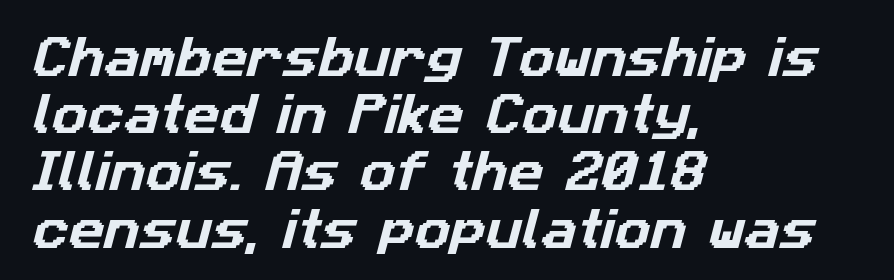
Q: Is the typeface a serif or a sans-serif typeface? A: Sans-serif.
Q: Is the text underlined? A: No.
Q: How is the paragraph aligned? A: Left-aligned.
Q: Is the spacing between letters normal or unusually wide? A: Normal.
Q: Is the spacing between lines tight, normal or loose? A: Normal.
Q: Width (condensed, normal, or wide)? A: Normal.
Q: Stroke contrast? A: Low.
Q: x-height? A: Medium.
Q: Monospaced? A: No.
